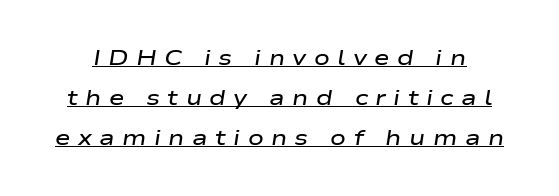
{"italic": "yes", "lean": "right", "slant_degrees": 9, "bold": "semi", "underline": "yes", "line_spacing": "loose", "line_spacing_ratio": 1.9, "letter_spacing": "wide", "letter_spacing_em": 0.35, "glyph_px": 21}
